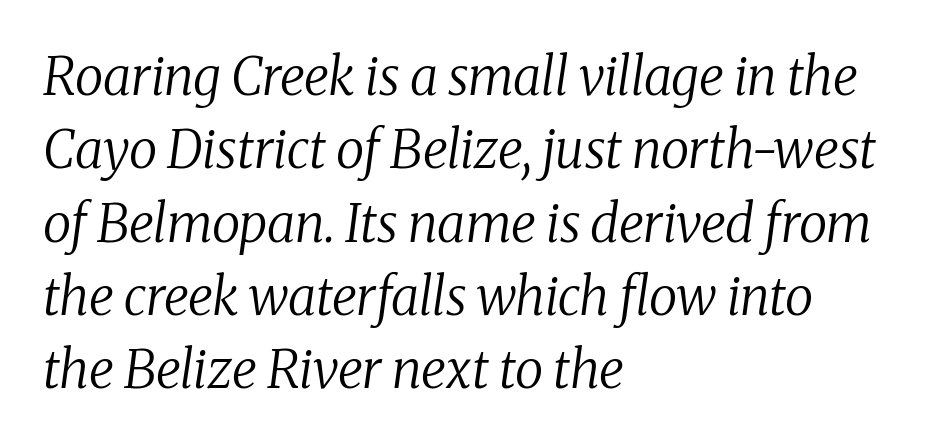
{"serif": "yes", "italic": "yes", "lean": "right", "slant_degrees": 8, "bold": "no", "weight": "regular", "width": "normal", "stroke_contrast": "medium", "x_height": "medium", "monospaced": "no", "underline": "no", "align": "left", "line_spacing": "normal", "line_spacing_ratio": 1.41, "letter_spacing": "normal", "letter_spacing_em": 0.0, "glyph_px": 52}
